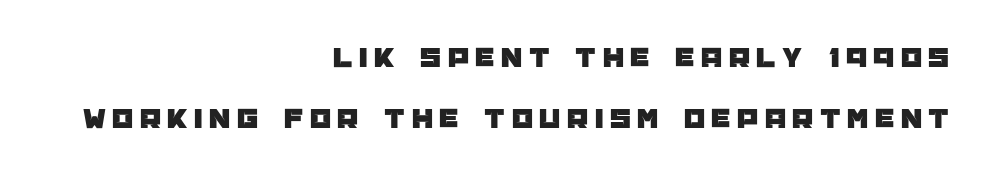
{"serif": "no", "italic": "no", "width": "normal", "stroke_contrast": "low", "x_height": "large", "monospaced": "no", "underline": "no", "align": "right", "line_spacing": "loose", "line_spacing_ratio": 2.05, "letter_spacing": "wide", "letter_spacing_em": 0.22, "glyph_px": 30}
